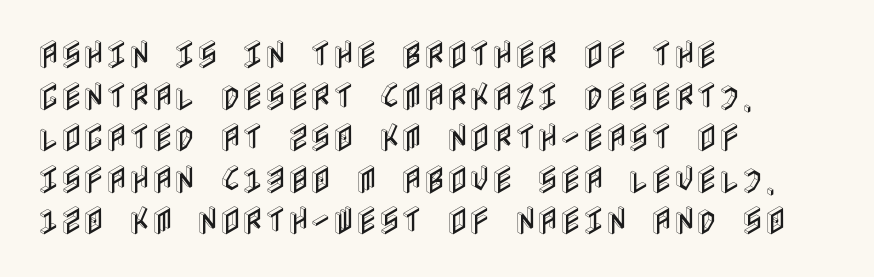
Q: Is the text italic (slanted)? A: No, it is upright.
Q: Is the text underlined? A: No.
Q: How is the paragraph aligned? A: Left-aligned.
Q: Is the spacing between letters normal or unusually wide? A: Normal.
Q: Is the spacing between lines tight, normal or loose? A: Normal.
Q: Width (condensed, normal, or wide)? A: Condensed.
Q: x-height? A: Large.
